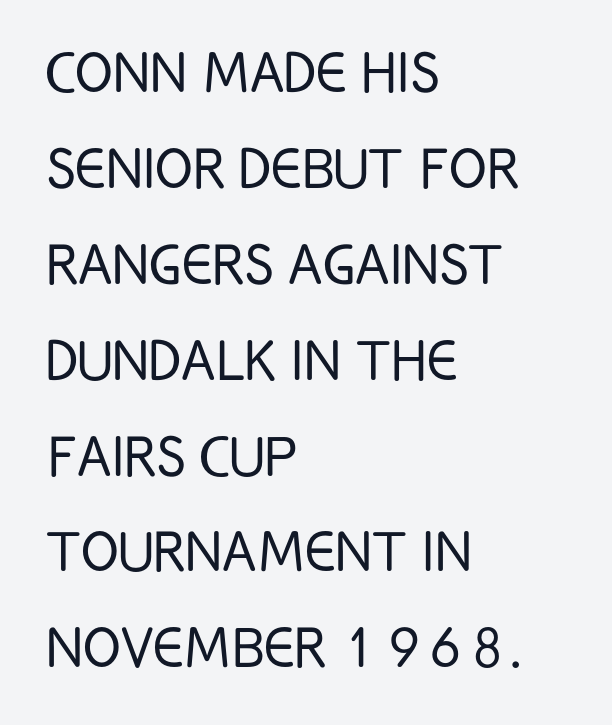
{"serif": "no", "italic": "no", "bold": "no", "weight": "light", "width": "condensed", "stroke_contrast": "low", "x_height": "large", "monospaced": "no", "underline": "no", "align": "left", "line_spacing": "normal", "line_spacing_ratio": 1.37, "letter_spacing": "normal", "letter_spacing_em": 0.0, "glyph_px": 70}
